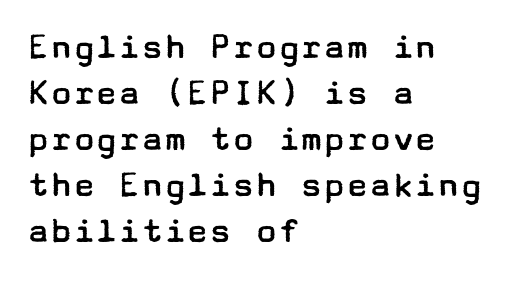
{"serif": "no", "italic": "no", "bold": "no", "weight": "regular", "width": "wide", "stroke_contrast": "low", "x_height": "medium", "underline": "no", "align": "left", "line_spacing_ratio": 1.21, "letter_spacing": "normal", "letter_spacing_em": 0.0, "glyph_px": 38}
